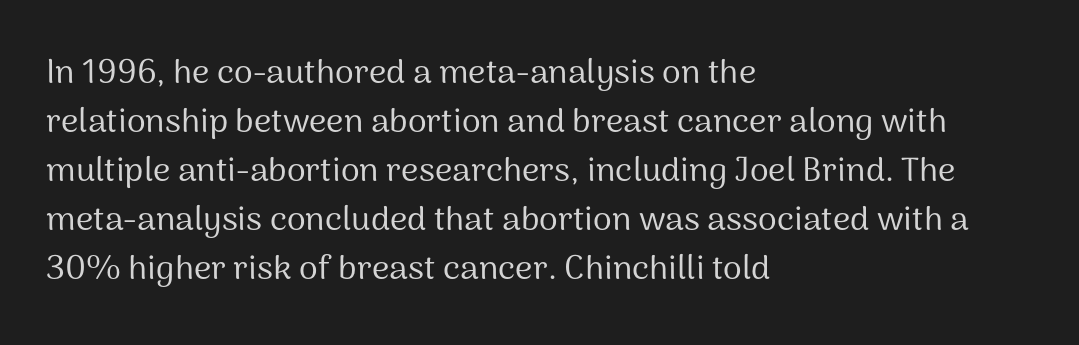
{"serif": "no", "italic": "no", "bold": "no", "weight": "regular", "width": "normal", "stroke_contrast": "medium", "x_height": "medium", "monospaced": "no", "underline": "no", "align": "left", "line_spacing": "normal", "line_spacing_ratio": 1.44, "letter_spacing": "normal", "letter_spacing_em": 0.0, "glyph_px": 34}
